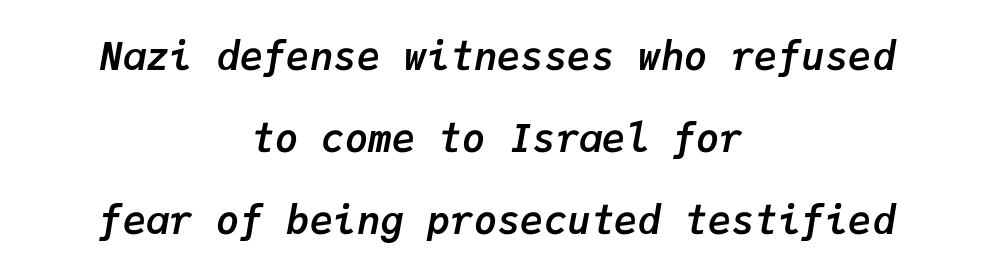
{"italic": "yes", "lean": "right", "slant_degrees": 9, "bold": "yes", "weight": "semibold", "width": "normal", "stroke_contrast": "low", "x_height": "medium", "monospaced": "yes", "underline": "no", "align": "center", "line_spacing": "loose", "line_spacing_ratio": 2.1, "letter_spacing": "normal", "letter_spacing_em": 0.0, "glyph_px": 39}
